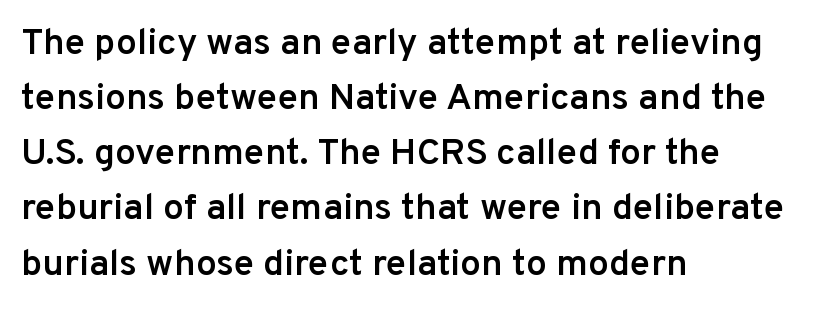
{"serif": "no", "italic": "no", "bold": "semi", "weight": "semibold", "width": "normal", "stroke_contrast": "low", "x_height": "medium", "monospaced": "no", "underline": "no", "align": "left", "line_spacing": "normal", "line_spacing_ratio": 1.49, "letter_spacing": "normal", "letter_spacing_em": 0.0, "glyph_px": 37}
